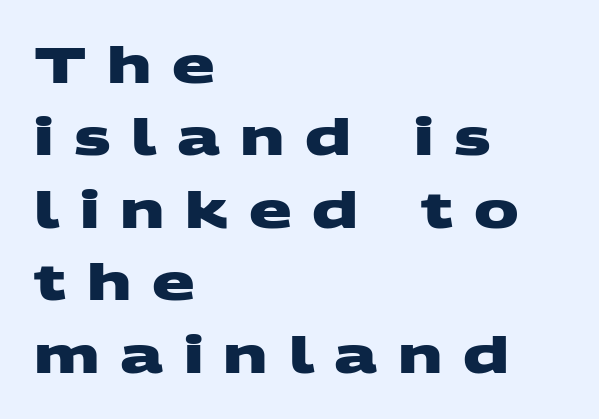
The image shows 50 px heavy, wide sans-serif type; set left-aligned, normal line spacing (1.45x), unusually wide letter spacing (+0.41 em), not underlined; medium stroke contrast and a large x-height.
